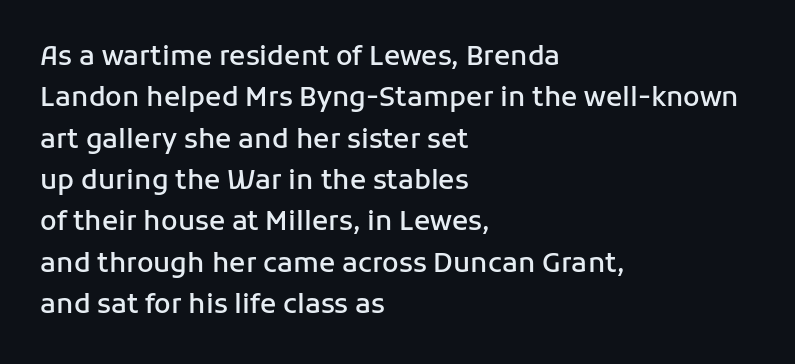
A student would call this left alignment; a typographer would say flush left, rag right. Line spacing here is normal. Tracking value appears to be zero — textbook default spacing. A typesetter would mark this as roman, not italic. Each glyph is drawn with semibold strokes, heavier than normal yet not fully bold. The strip under each line holds only bare page.
